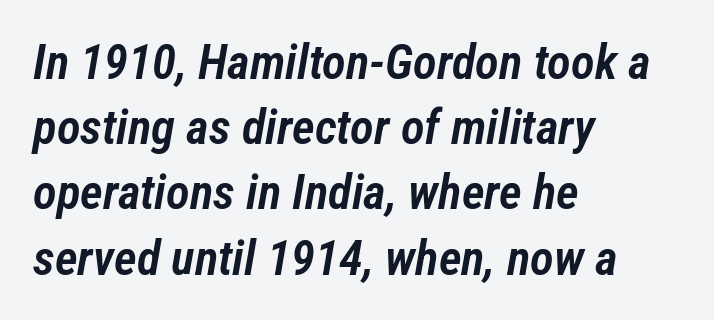
Q: Is the text bold? A: Semi-bold.
Q: Is the text italic (slanted)? A: Yes, it leans right by about 12 degrees.
Q: Is the text underlined? A: No.
Q: How is the paragraph aligned? A: Left-aligned.
Q: Is the spacing between letters normal or unusually wide? A: Normal.
Q: Is the spacing between lines tight, normal or loose? A: Normal.
Q: Width (condensed, normal, or wide)? A: Condensed.
Q: Stroke contrast? A: Low.
Q: x-height? A: Medium.
Q: Monospaced? A: No.
